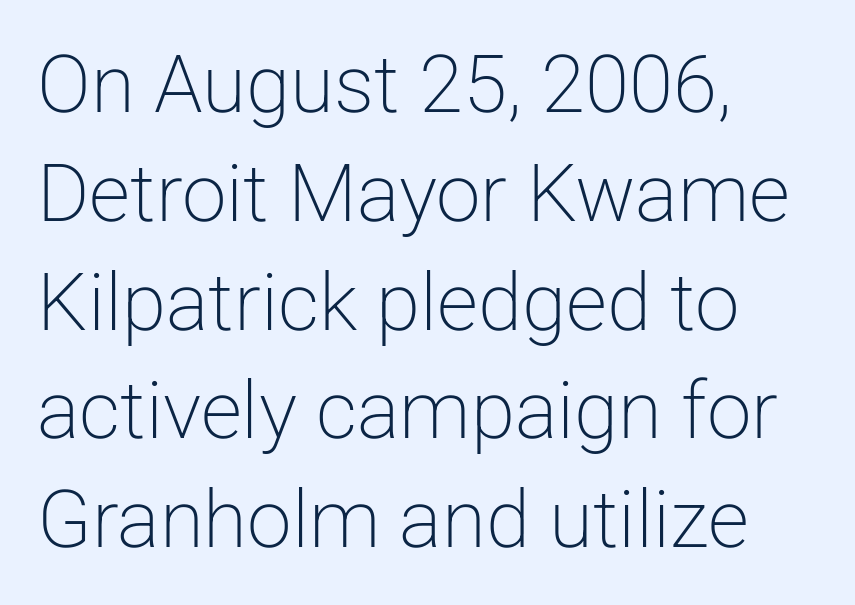
{"serif": "no", "italic": "no", "bold": "no", "weight": "light", "width": "normal", "stroke_contrast": "low", "x_height": "medium", "monospaced": "no", "underline": "no", "align": "left", "line_spacing": "normal", "line_spacing_ratio": 1.36, "letter_spacing": "normal", "letter_spacing_em": 0.0, "glyph_px": 80}
